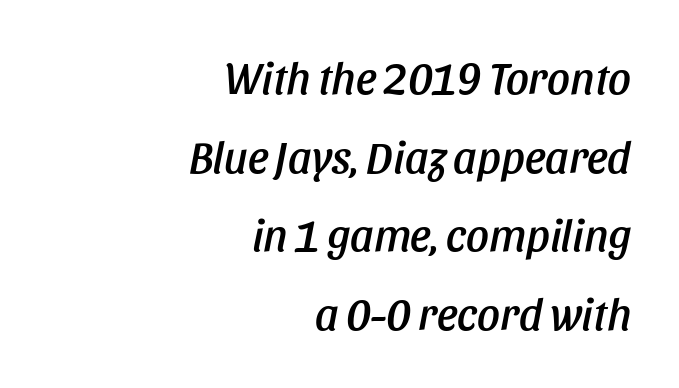
{"italic": "yes", "lean": "right", "slant_degrees": 11, "width": "condensed", "stroke_contrast": "low", "x_height": "large", "monospaced": "no", "underline": "no", "align": "right", "line_spacing_ratio": 1.75, "letter_spacing": "normal", "letter_spacing_em": 0.0, "glyph_px": 45}
